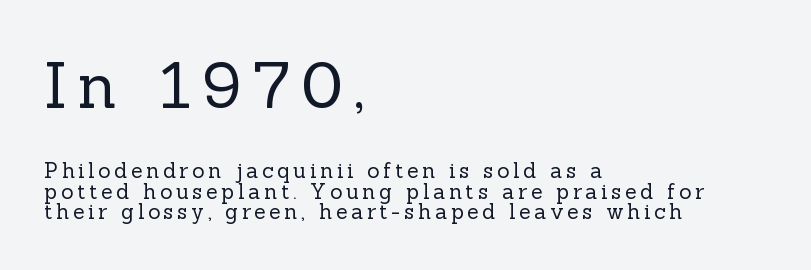
Summary of weight: not heavy and not bold. How would I describe the line gaps? Narrow and economical. A typesetter would mark this as roman, not italic. Reading down the block, your eye returns to a fixed left position each line. Type size steps down from the first block to the second. The rendering uses natural spacing where letterforms have individual widths.
